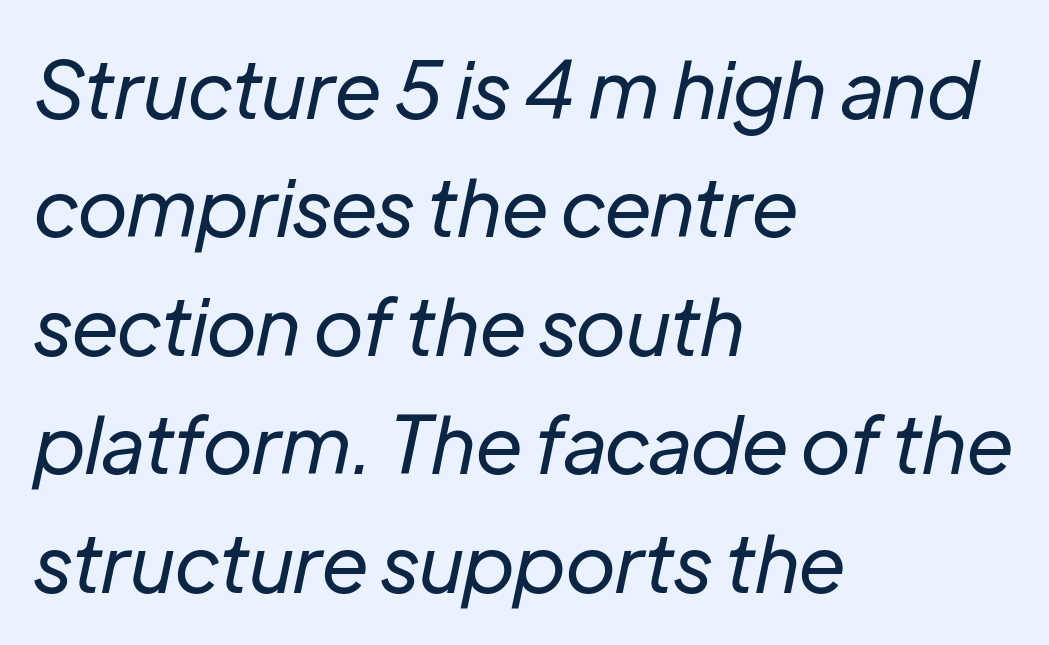
Q: Is the text bold? A: No.
Q: Is the text italic (slanted)? A: Yes, it leans right by about 12 degrees.
Q: Is the text underlined? A: No.
Q: How is the paragraph aligned? A: Left-aligned.
Q: Is the spacing between letters normal or unusually wide? A: Normal.
Q: Is the spacing between lines tight, normal or loose? A: Normal.
Q: Width (condensed, normal, or wide)? A: Normal.
Q: Stroke contrast? A: Low.
Q: x-height? A: Medium.
Q: Monospaced? A: No.
